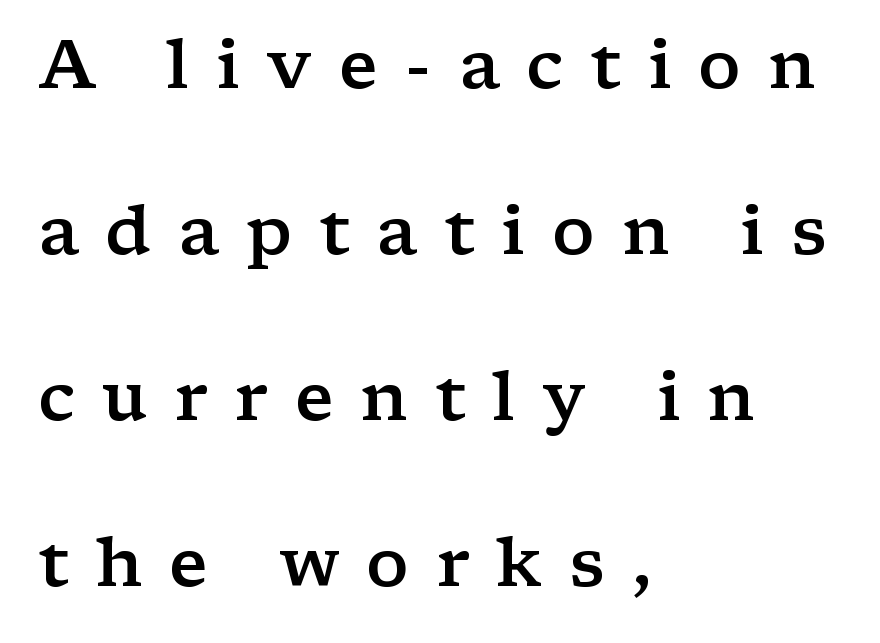
This sample is left-justified, so line endings fall wherever the words run out. A typesetter would call this proportional, since set widths differ per character. A fair bit of extra ink — the face is semibold, not bold. The rendering uses a large line-height, opening up the rows. The baseline area is clear.
